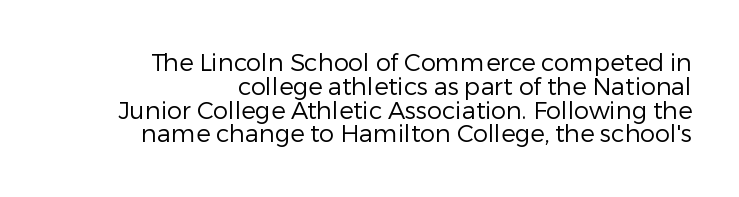
Is there much room between lines? No — they nearly touch. Characters follow at the spacing the type designer built in. Rendered with straight, roman letterforms. Is this a heavy cut? Hardly; it is regular or lighter. The specimen omits any rule beneath the text block's lines. The passage is arranged like a letterhead date or caption credit — flush right.
